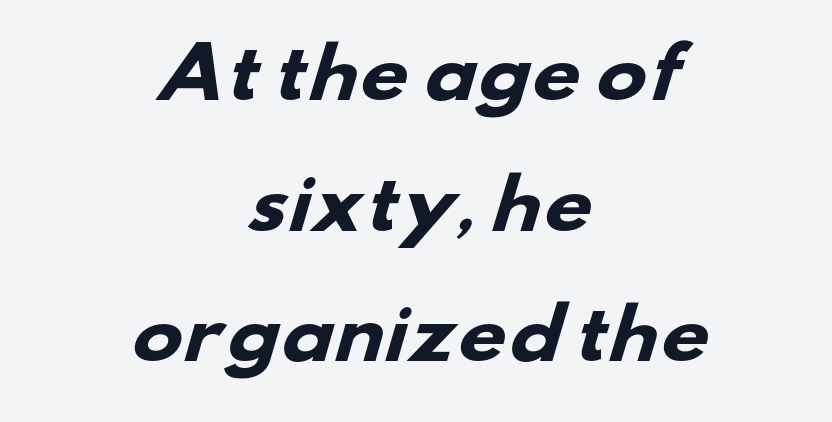
Q: Is the text bold? A: Yes.
Q: Is the typeface a serif or a sans-serif typeface? A: Sans-serif.
Q: Is the text underlined? A: No.
Q: How is the paragraph aligned? A: Centered.
Q: Is the spacing between letters normal or unusually wide? A: Normal.
Q: Is the spacing between lines tight, normal or loose? A: Loose.
Q: Width (condensed, normal, or wide)? A: Wide.
Q: Stroke contrast? A: Low.
Q: x-height? A: Small.
Q: Monospaced? A: No.
